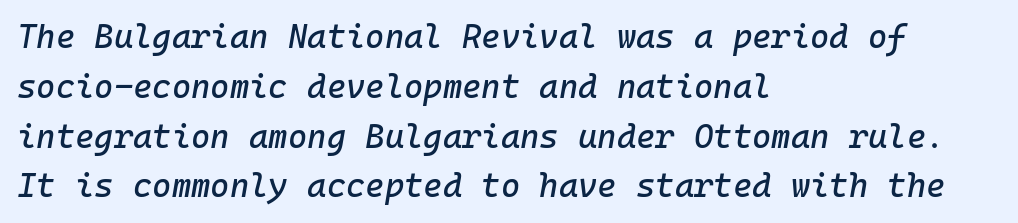
{"italic": "yes", "lean": "right", "slant_degrees": 10, "width": "normal", "stroke_contrast": "low", "x_height": "medium", "monospaced": "yes", "underline": "no", "align": "left", "line_spacing": "normal", "line_spacing_ratio": 1.51, "letter_spacing": "normal", "letter_spacing_em": 0.0, "glyph_px": 33}
